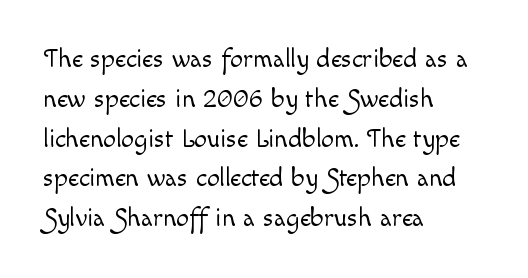
Nobody touched the tracking dial on this one. Line starts are locked; line ends wander. The block of text has a typical density, with ordinary space between rows. The glyphs are unaccompanied by any horizontal stroke below them. Notice how the stems are strictly vertical — no italics here. These glyphs show unthickened strokes, regular width or finer.
